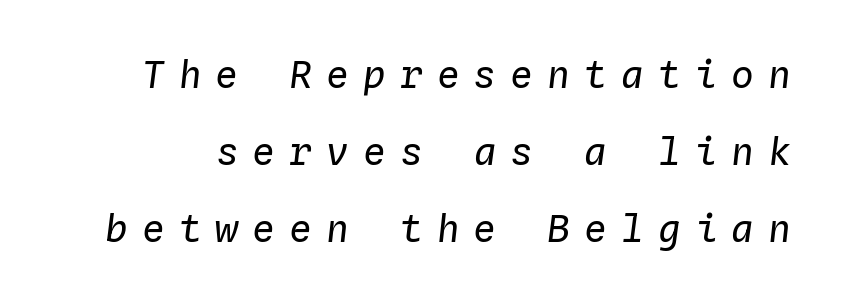
Q: Is the text bold? A: No.
Q: Is the text italic (slanted)? A: Yes, it leans right by about 4 degrees.
Q: Is the text underlined? A: No.
Q: Is the spacing between letters normal or unusually wide? A: Unusually wide.
Q: Is the spacing between lines tight, normal or loose? A: Loose.
Q: Width (condensed, normal, or wide)? A: Normal.
Q: Stroke contrast? A: Low.
Q: x-height? A: Medium.
Q: Monospaced? A: Yes.
